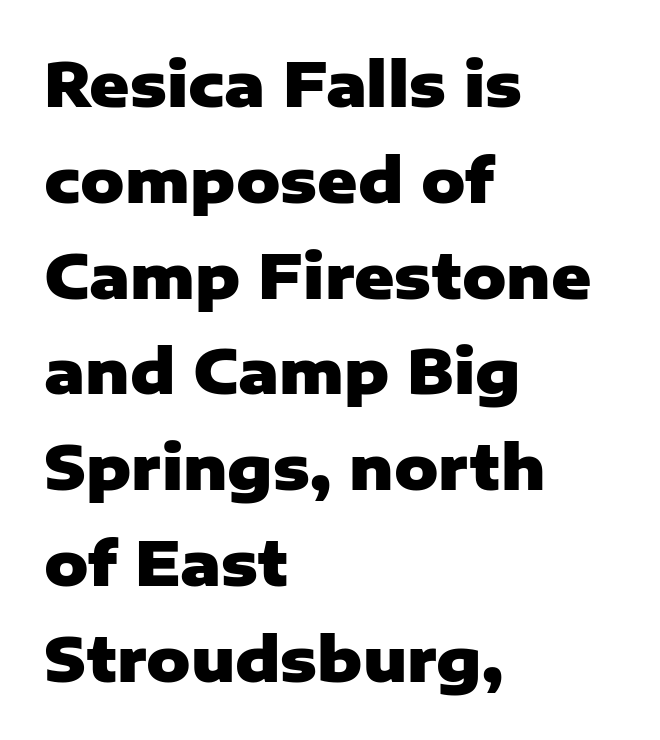
The image shows 61 px heavy sans-serif type, upright; set left-aligned, normal line spacing (1.57x), normal letter spacing, not underlined; low stroke contrast and a medium x-height.
